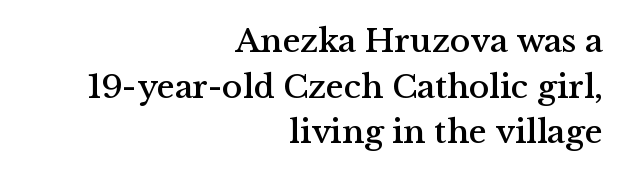
The image shows 34 px serif type, upright; set right-aligned, normal line spacing (1.34x), normal letter spacing, not underlined; medium stroke contrast and a medium x-height.
